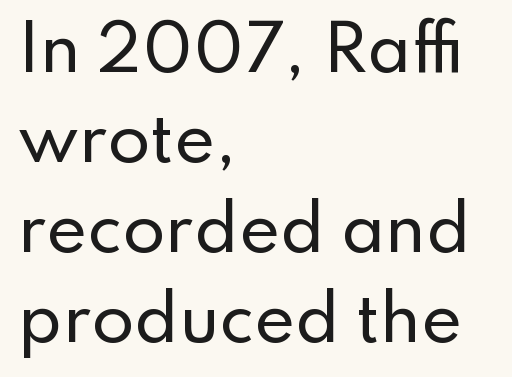
{"serif": "no", "italic": "no", "width": "normal", "stroke_contrast": "low", "x_height": "small", "monospaced": "no", "underline": "no", "align": "left", "line_spacing": "normal", "line_spacing_ratio": 1.45, "letter_spacing": "normal", "letter_spacing_em": 0.0, "glyph_px": 62}
